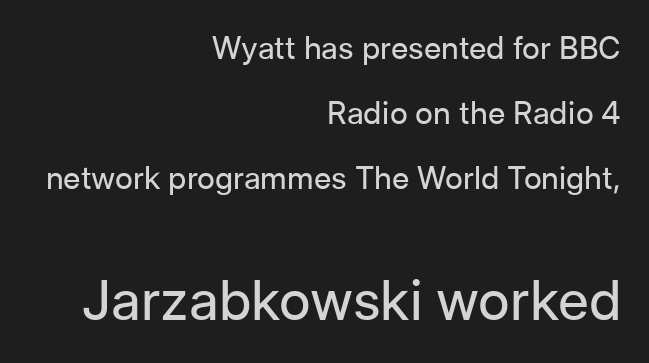
Q: Is the text bold? A: No.
Q: Is the text italic (slanted)? A: No, it is upright.
Q: Is the typeface a serif or a sans-serif typeface? A: Sans-serif.
Q: Is the text underlined? A: No.
Q: How is the paragraph aligned? A: Right-aligned.
Q: Is the spacing between letters normal or unusually wide? A: Normal.
Q: Is the spacing between lines tight, normal or loose? A: Loose.
Q: Which block of text is set in a larger size, the first (top) or the second (bottom)? A: The second (bottom) one.
Q: Width (condensed, normal, or wide)? A: Normal.
Q: Stroke contrast? A: Low.
Q: x-height? A: Medium.
Q: Monospaced? A: No.
